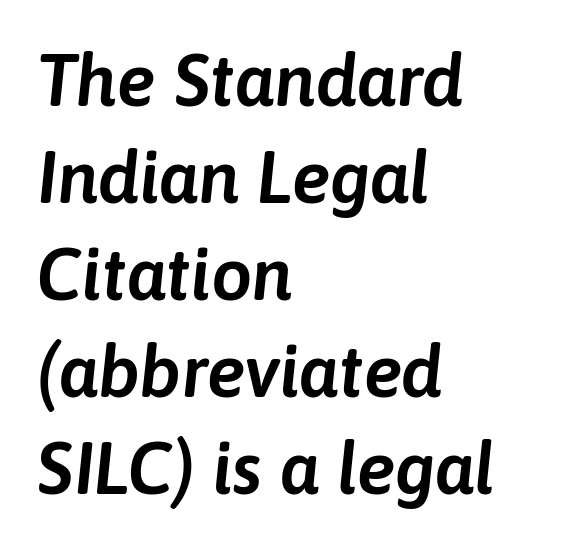
{"italic": "yes", "lean": "right", "slant_degrees": 6, "width": "normal", "stroke_contrast": "low", "x_height": "medium", "monospaced": "no", "underline": "no", "align": "left", "line_spacing": "normal", "line_spacing_ratio": 1.33, "letter_spacing": "normal", "letter_spacing_em": 0.0, "glyph_px": 73}
